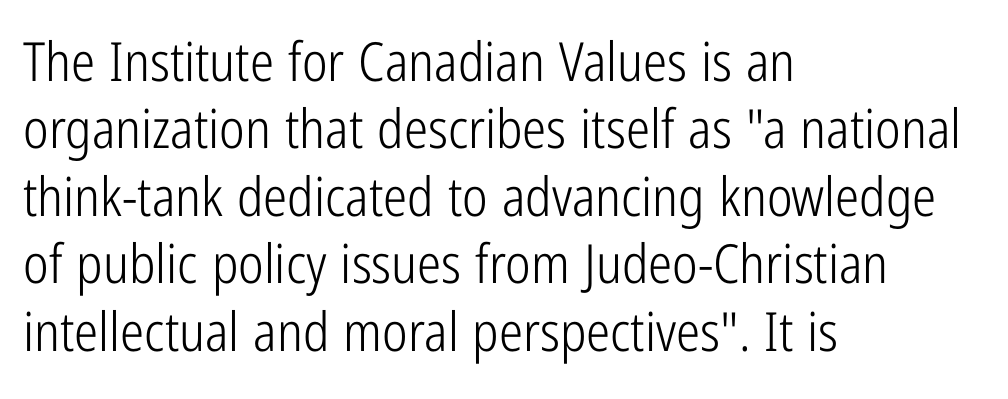
Typographically, this falls in the sans-serif category. Standard letterfit; no display-style spreading of the glyphs. The cut favours lightness, reaching ordinary text weight at its darkest. Casual observation: everything's shoved over to the left. Unlike italic type, these characters show no tilt at all. The specimen omits any rule beneath the text block's lines.
